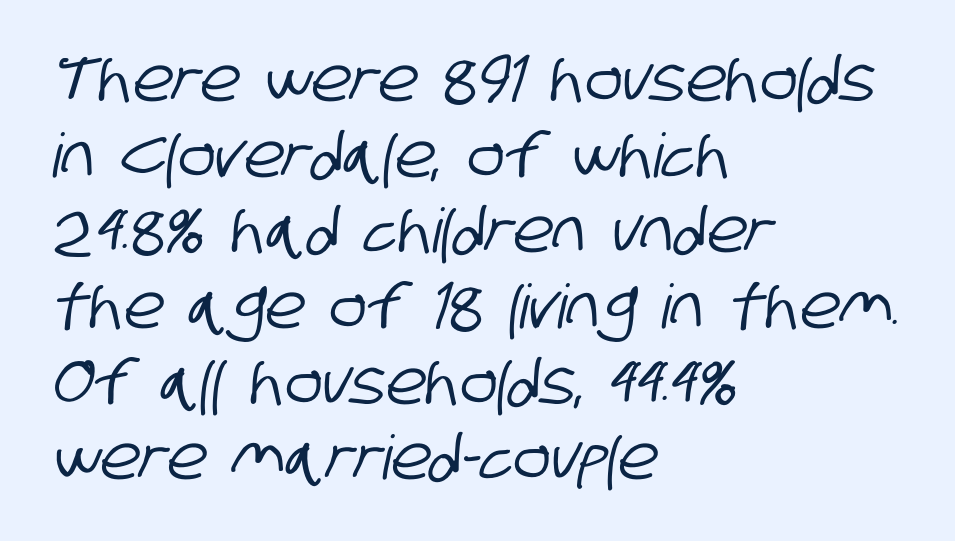
A typesetter would label this face a sans. The passage shown is not underscored anywhere. In terms of letterspacing, this is plain default setting. The face used here is proportionally spaced, like ordinary book or web type. Casual observation: everything's shoved over to the left.
